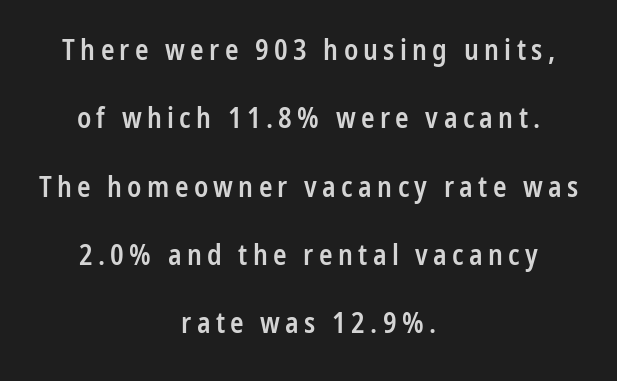
{"serif": "no", "italic": "no", "bold": "semi", "weight": "semibold", "width": "condensed", "stroke_contrast": "low", "x_height": "medium", "monospaced": "no", "underline": "no", "align": "center", "line_spacing": "loose", "line_spacing_ratio": 2.44, "glyph_px": 28}
